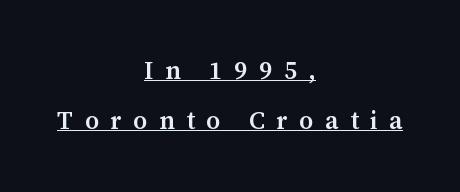
{"italic": "no", "bold": "semi", "underline": "yes", "align": "center", "line_spacing": "loose", "line_spacing_ratio": 2.01, "letter_spacing": "wide", "letter_spacing_em": 0.46, "glyph_px": 25}
